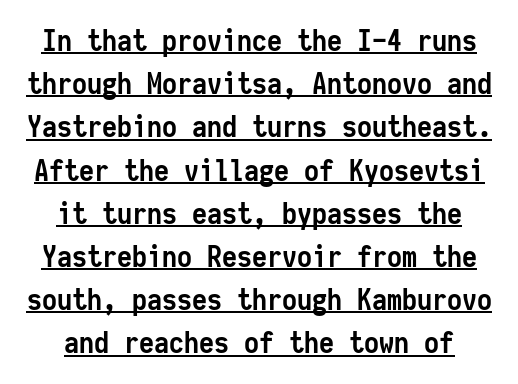
The rows are spaced the way most documents space them. In terms of posture, this sample is upright. Notice how thick the strokes are: this is what a full bold looks like. These lines are composed in type without serifs. The letterforms sit shoulder to shoulder at normal distance.
